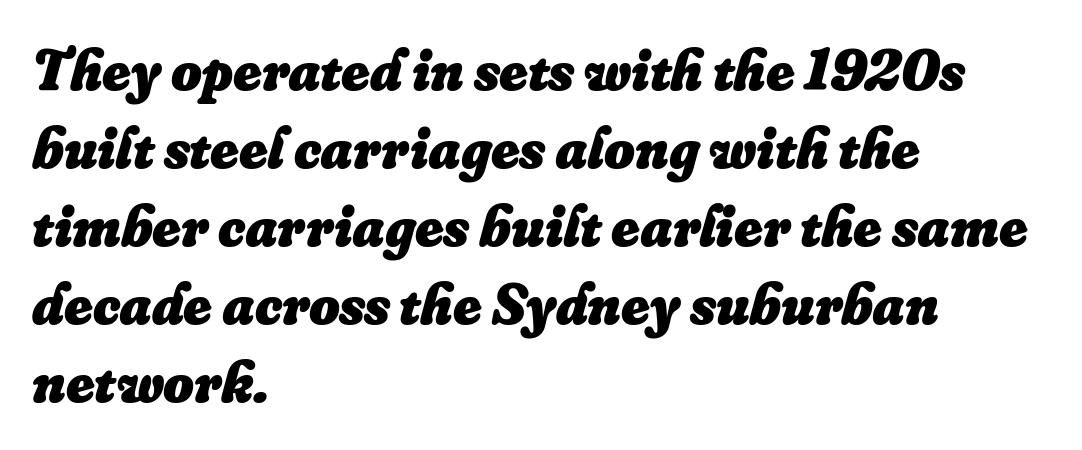
The face used here is rendered with its standard letterfit. In CSS terms this would be text-align: left. Whoever set this chose a conventional vertical rhythm. Observe the lean: these are italic letterforms. Descender tails drop into unmarked territory. Bold? Absolutely — the strokes are thick and heavy.
